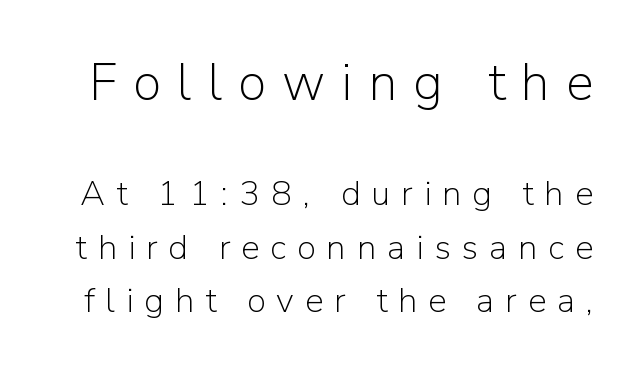
These lines are rendered in a variable-pitch font. A typesetter would call this heavily tracked-out type. Serifs: no, the terminals of the letterforms are clean. Posture: vertical. Horizontal bands of white between lines are of average thickness.
